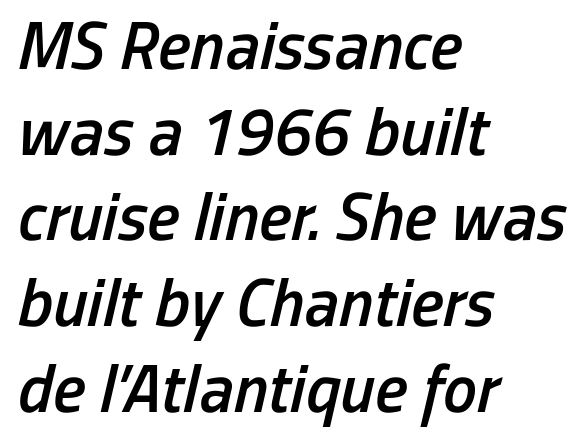
Q: Is the text bold? A: Semi-bold.
Q: Is the text italic (slanted)? A: Yes, it leans right by about 13 degrees.
Q: Is the text underlined? A: No.
Q: How is the paragraph aligned? A: Left-aligned.
Q: Is the spacing between letters normal or unusually wide? A: Normal.
Q: Is the spacing between lines tight, normal or loose? A: Normal.
Q: Width (condensed, normal, or wide)? A: Condensed.
Q: Stroke contrast? A: Low.
Q: x-height? A: Medium.
Q: Monospaced? A: No.
